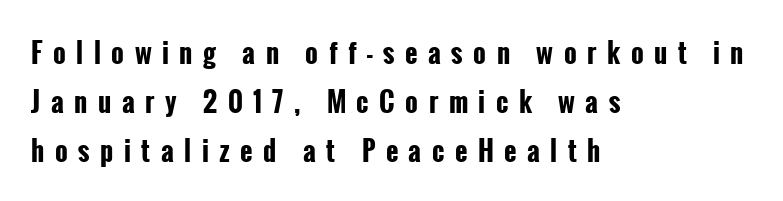
The image shows 27 px bold type, upright; set left-aligned, line spacing 1.81x, unusually wide letter spacing (+0.39 em), not underlined.
